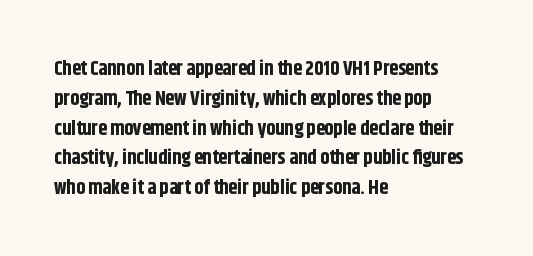
Q: Is the text bold? A: Yes.
Q: Is the text italic (slanted)? A: No, it is upright.
Q: Is the text underlined? A: No.
Q: How is the paragraph aligned? A: Left-aligned.
Q: Is the spacing between letters normal or unusually wide? A: Normal.
Q: Is the spacing between lines tight, normal or loose? A: Normal.
